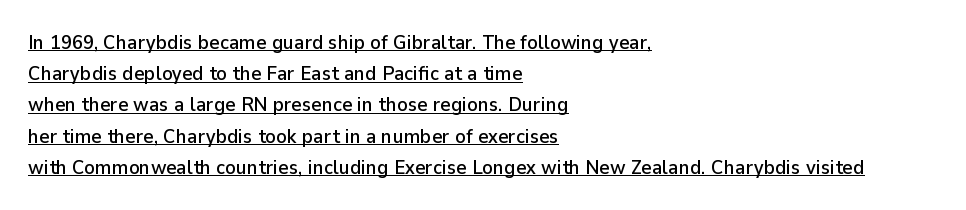
Q: Is the text italic (slanted)? A: No, it is upright.
Q: Is the text underlined? A: Yes.
Q: How is the paragraph aligned? A: Left-aligned.
Q: Is the spacing between letters normal or unusually wide? A: Normal.
Q: Is the spacing between lines tight, normal or loose? A: Normal.
